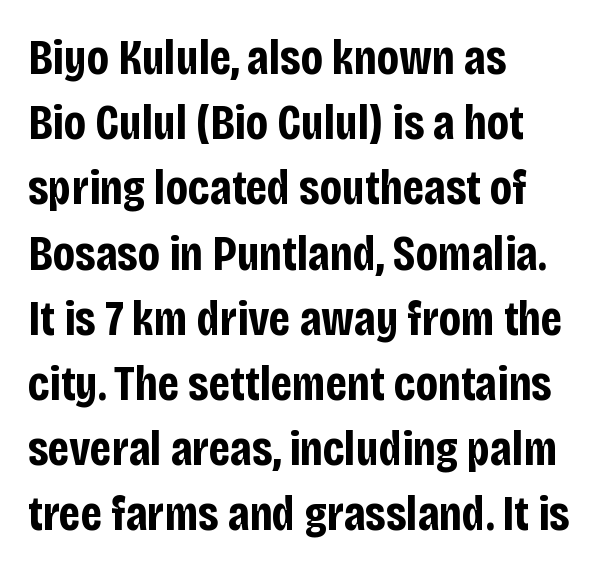
Here the glyphs are tracked normally, forming tight word shapes. Quick note: interline space is typical. These words are printed bold, with thick strokes throughout. Visually the block forms a straight wall on the left and a jagged coastline on the right. Note the varied advance widths — an 'i' is clearly narrower than an 'm'. Italic: no, the glyphs are upright roman.
